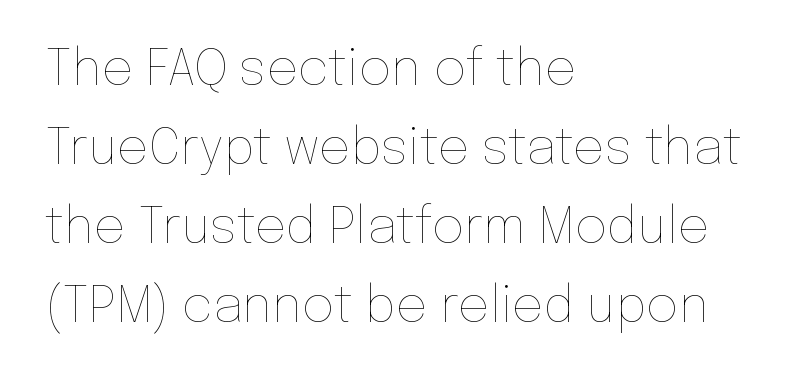
The image shows 50 px thin type, upright; set left-aligned, normal line spacing (1.58x), normal letter spacing, not underlined; low stroke contrast and a medium x-height.
